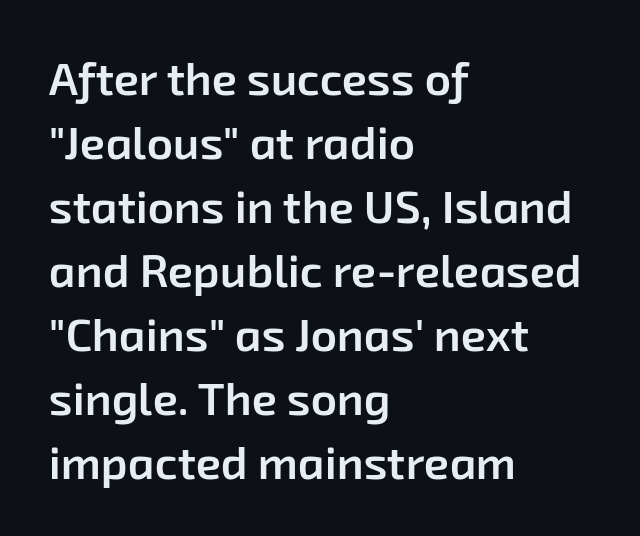
Q: Is the text bold? A: Semi-bold.
Q: Is the typeface a serif or a sans-serif typeface? A: Sans-serif.
Q: Is the text underlined? A: No.
Q: How is the paragraph aligned? A: Left-aligned.
Q: Is the spacing between letters normal or unusually wide? A: Normal.
Q: Is the spacing between lines tight, normal or loose? A: Normal.
Q: Width (condensed, normal, or wide)? A: Normal.
Q: Stroke contrast? A: Low.
Q: x-height? A: Medium.
Q: Monospaced? A: No.
